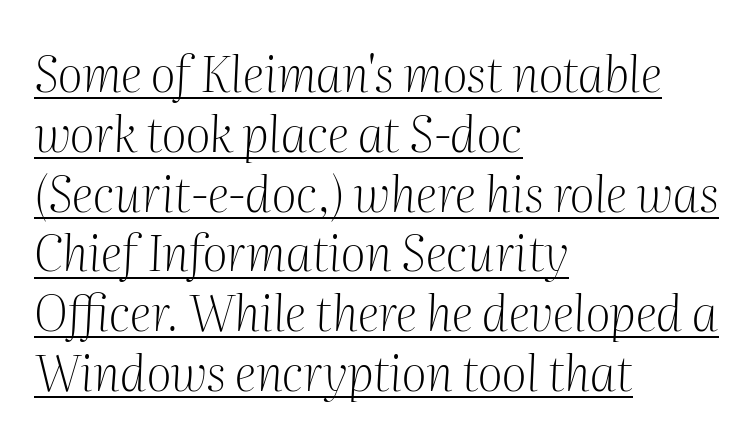
The string is rendered with underlining switched on. Stem width sits at or under what a default text font uses. The passage shown has conventional tracking throughout. Italic? Definitely — the glyphs are oblique. The type family on display is of the serif kind. This sample has the flowing, uneven cadence of proportional lettering.
